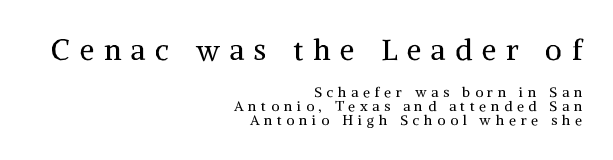
The specimen omits any rule beneath the text block's lines. Every row of glyphs terminates at an identical x-position on the right. The space between consecutive lines is stingy. Note: serifs present on the glyphs.
